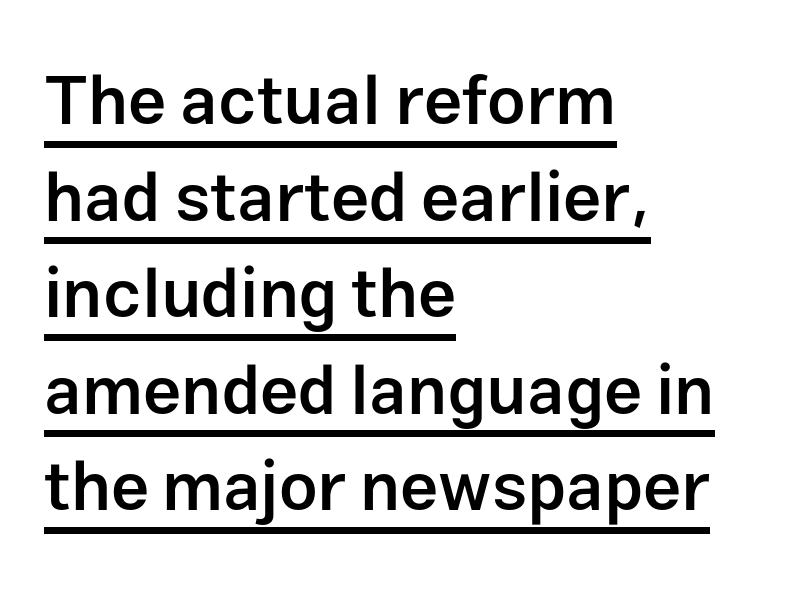
The image shows 68 px semibold sans-serif type, upright; set left-aligned, normal line spacing (1.42x), normal letter spacing, underlined; low stroke contrast and a medium x-height.
